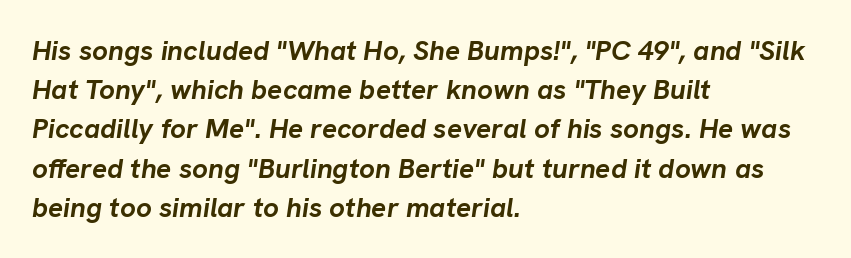
The image shows 28 px semibold type, italic (leaning right); set left-aligned, normal line spacing (1.4x), normal letter spacing, not underlined; low stroke contrast and a medium x-height.
